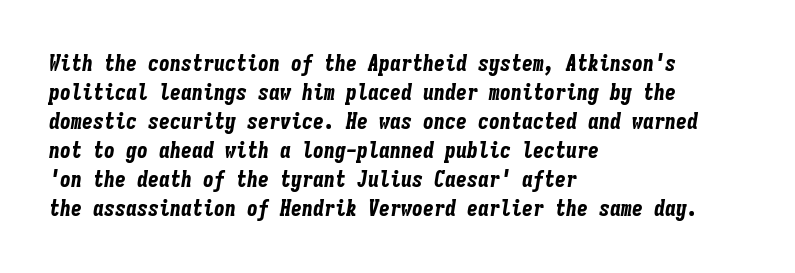
{"italic": "yes", "lean": "right", "slant_degrees": 9, "bold": "yes", "underline": "no", "align": "left", "line_spacing": "normal", "line_spacing_ratio": 1.32, "letter_spacing": "normal", "letter_spacing_em": 0.0, "glyph_px": 22}
